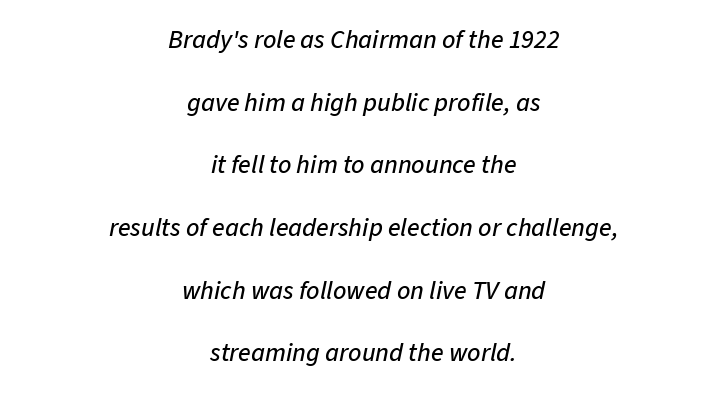
The image shows 26 px text type, italic (leaning right); set centered, loose line spacing (2.41x), normal letter spacing, not underlined.
